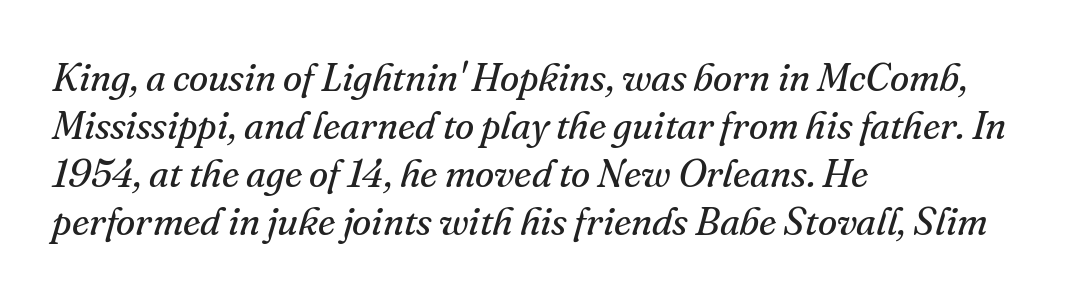
The image shows 39 px regular-weight serif type, italic (leaning right); set left-aligned, line spacing 1.23x, normal letter spacing, not underlined; medium stroke contrast and a small x-height.
